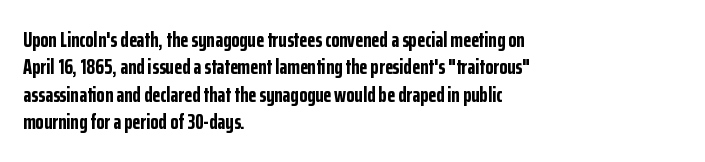
The rendering anchors every line to the left-hand side. This is the regular roman posture of the typeface. A normal amount of white space separates one row of letters from the next. The face used here is rendered with its standard letterfit. A clean baseline with only descenders dipping below it. The sample has been set heavy, in full bold.
